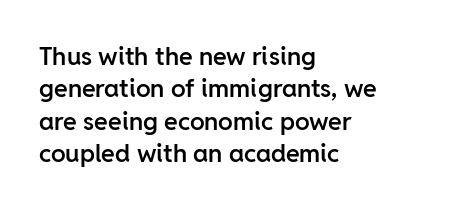
{"italic": "no", "bold": "semi", "underline": "no", "align": "left", "line_spacing": "normal", "line_spacing_ratio": 1.3, "letter_spacing": "normal", "letter_spacing_em": 0.0, "glyph_px": 25}
